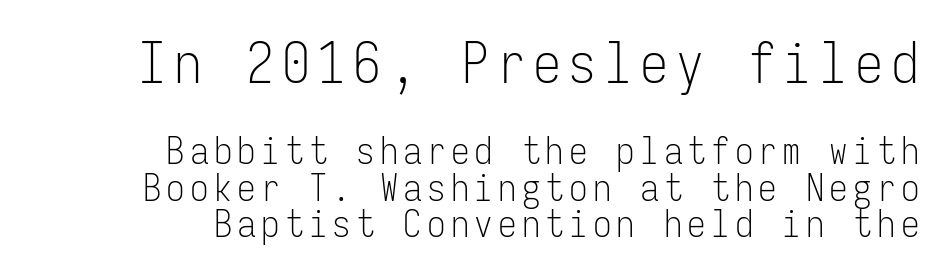
{"serif": "no", "italic": "no", "bold": "no", "weight": "light", "width": "condensed", "stroke_contrast": "low", "x_height": "medium", "monospaced": "yes", "underline": "no", "align": "right", "line_spacing": "tight", "line_spacing_ratio": 0.99, "larger_block": "first", "size_ratio": 1.51, "glyph_px": 56}
